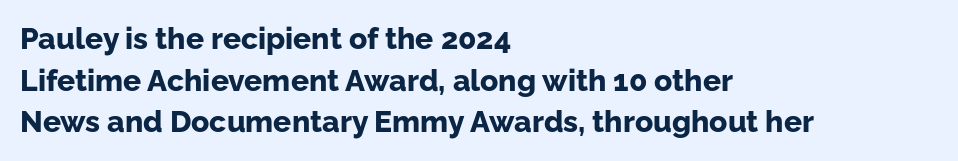
{"serif": "no", "italic": "no", "bold": "yes", "weight": "bold", "width": "normal", "stroke_contrast": "low", "x_height": "medium", "monospaced": "no", "underline": "no", "align": "left", "line_spacing": "normal", "line_spacing_ratio": 1.39, "letter_spacing": "normal", "letter_spacing_em": 0.0, "glyph_px": 30}
